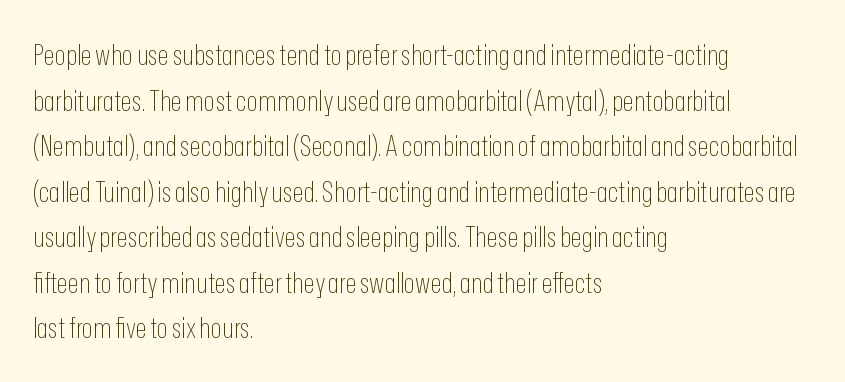
Q: Is the text bold? A: No.
Q: Is the text italic (slanted)? A: No, it is upright.
Q: Is the typeface a serif or a sans-serif typeface? A: Sans-serif.
Q: Is the text underlined? A: No.
Q: How is the paragraph aligned? A: Left-aligned.
Q: Is the spacing between letters normal or unusually wide? A: Normal.
Q: Is the spacing between lines tight, normal or loose? A: Normal.
Q: Width (condensed, normal, or wide)? A: Condensed.
Q: Stroke contrast? A: Low.
Q: x-height? A: Medium.
Q: Monospaced? A: No.
